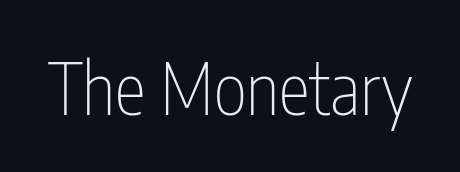
The image shows 71 px thin, condensed sans-serif type, upright; set normal letter spacing, not underlined; low stroke contrast and a medium x-height.
